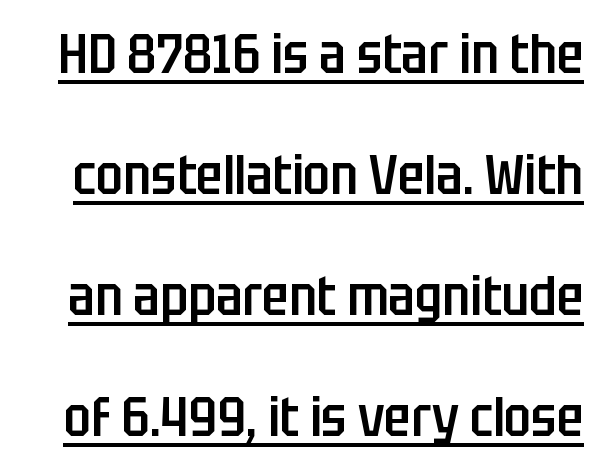
{"serif": "no", "italic": "no", "bold": "semi", "weight": "semibold", "width": "condensed", "stroke_contrast": "low", "x_height": "large", "monospaced": "no", "underline": "yes", "line_spacing": "loose", "line_spacing_ratio": 2.2, "letter_spacing": "normal", "letter_spacing_em": 0.0, "glyph_px": 55}
